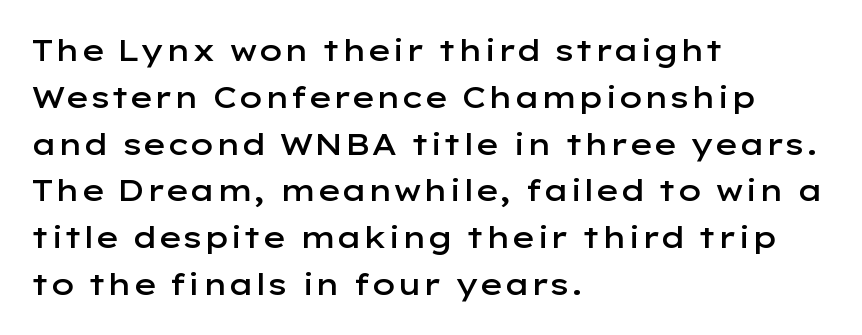
{"serif": "no", "italic": "no", "bold": "semi", "weight": "semibold", "width": "wide", "stroke_contrast": "low", "x_height": "medium", "monospaced": "no", "underline": "no", "align": "left", "line_spacing": "normal", "line_spacing_ratio": 1.56, "letter_spacing": "normal", "letter_spacing_em": 0.0, "glyph_px": 30}
